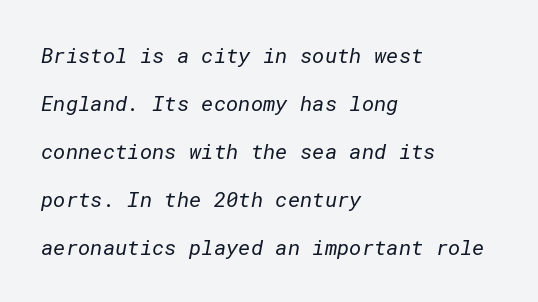
Q: Is the text bold? A: No.
Q: Is the text underlined? A: No.
Q: How is the paragraph aligned? A: Left-aligned.
Q: Is the spacing between letters normal or unusually wide? A: Normal.
Q: Is the spacing between lines tight, normal or loose? A: Loose.
